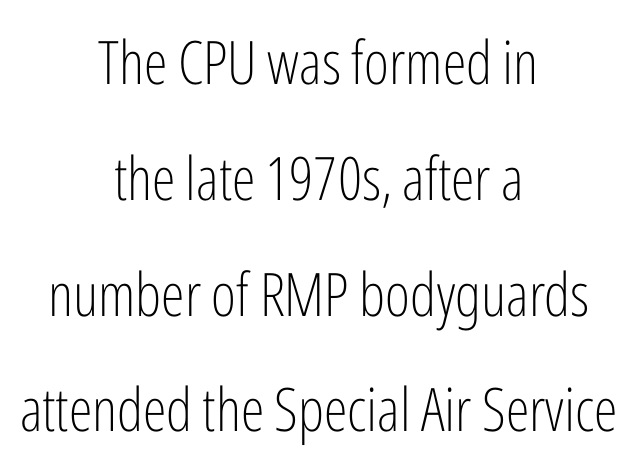
{"serif": "no", "italic": "no", "bold": "no", "weight": "light", "width": "condensed", "stroke_contrast": "low", "x_height": "medium", "monospaced": "no", "underline": "no", "align": "center", "line_spacing": "loose", "line_spacing_ratio": 1.93, "letter_spacing": "normal", "letter_spacing_em": 0.0, "glyph_px": 60}
